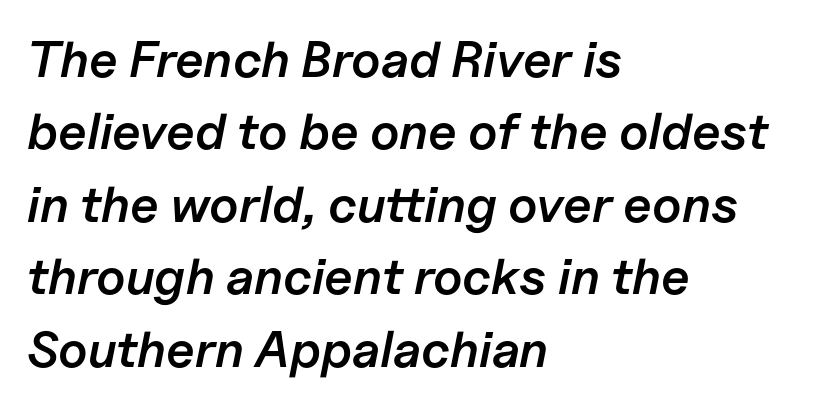
The image shows 51 px semibold type, italic (leaning right); set left-aligned, normal line spacing (1.42x), normal letter spacing, not underlined; low stroke contrast and a medium x-height.
